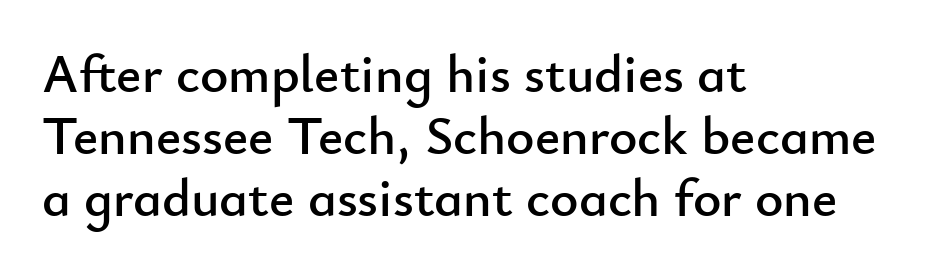
Q: Is the text italic (slanted)? A: No, it is upright.
Q: Is the typeface a serif or a sans-serif typeface? A: Sans-serif.
Q: Is the text underlined? A: No.
Q: How is the paragraph aligned? A: Left-aligned.
Q: Is the spacing between letters normal or unusually wide? A: Normal.
Q: Is the spacing between lines tight, normal or loose? A: Tight.
Q: Width (condensed, normal, or wide)? A: Normal.
Q: Stroke contrast? A: Low.
Q: x-height? A: Small.
Q: Monospaced? A: No.
